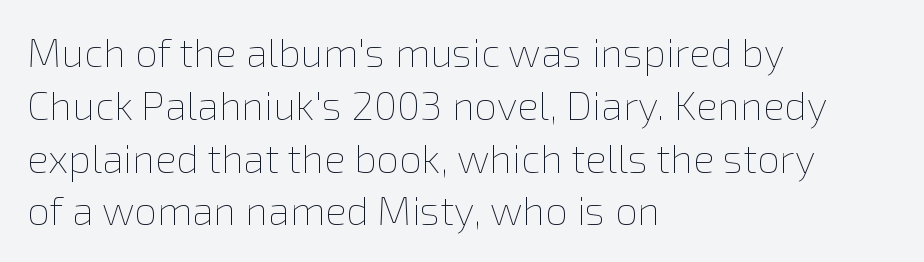
The image shows 40 px thin type, upright; set left-aligned, normal line spacing (1.32x), normal letter spacing, not underlined; low stroke contrast and a medium x-height.
